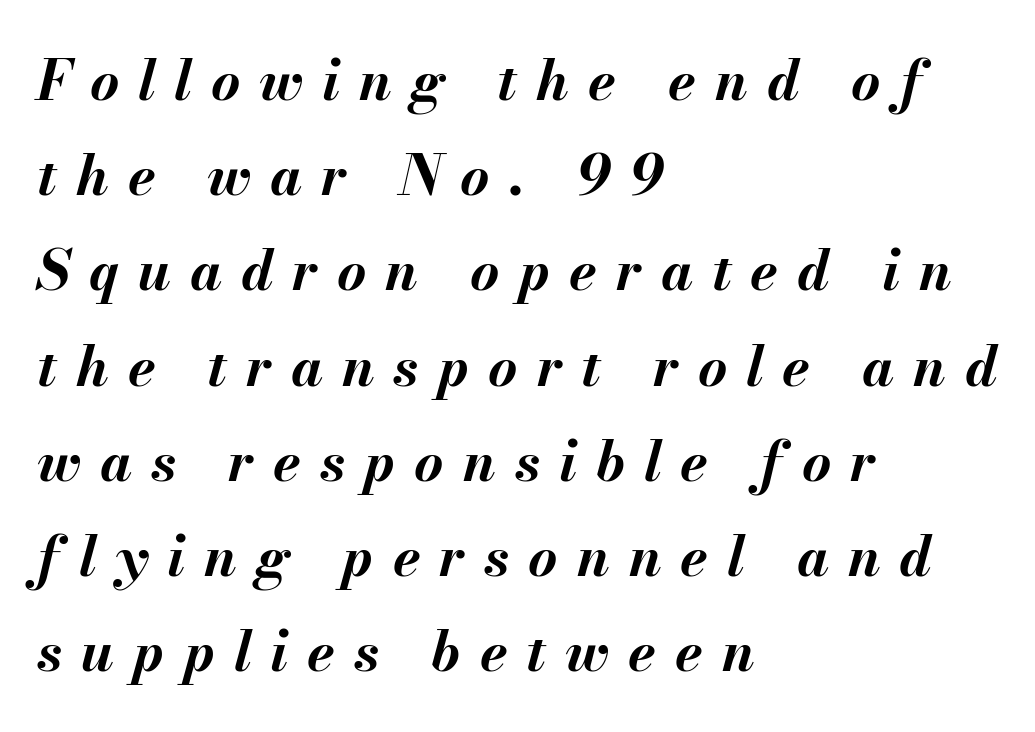
{"italic": "yes", "lean": "right", "slant_degrees": 13, "bold": "yes", "weight": "bold", "width": "normal", "stroke_contrast": "medium", "x_height": "small", "monospaced": "no", "underline": "no", "align": "left", "line_spacing": "normal", "line_spacing_ratio": 1.7, "letter_spacing": "wide", "letter_spacing_em": 0.34, "glyph_px": 56}
